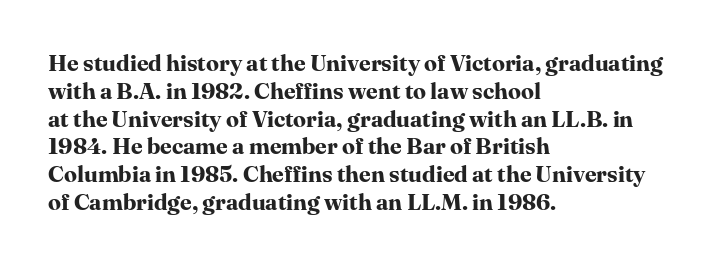
Short and long lines alike share a common starting point at left. Unlike italic type, these characters show no tilt at all. The passage shown is emphatically bold. The face used here is rendered with its standard letterfit. The space beneath each line is pristine and unruled.
